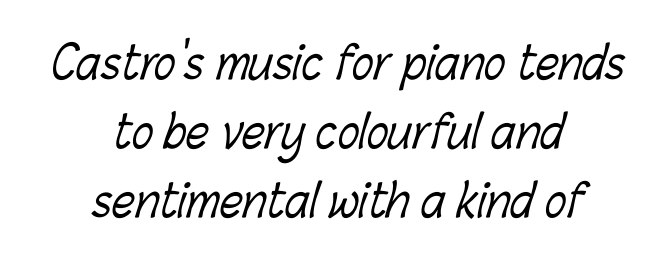
Anything drawn beneath the words? Only blank space. A quiet, ordinary-to-light weight characterises the typeface. Looks like regular typesetting: each glyph gets only the width it needs. In terms of leading, this rendering sits right in the middle. Compared with a flush-left layout, this one balances lines on the center instead. Nobody touched the tracking dial on this one.
